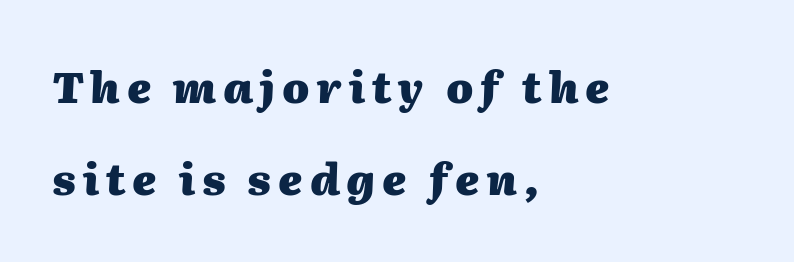
The image shows 43 px heavy type, italic (leaning right); set left-aligned, loose line spacing (2.15x), not underlined; medium stroke contrast and a medium x-height.
